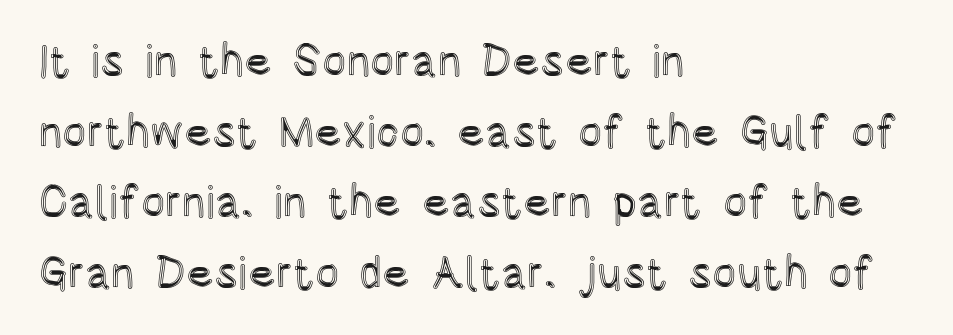
{"italic": "no", "width": "condensed", "x_height": "large", "monospaced": "no", "underline": "no", "align": "left", "line_spacing": "normal", "line_spacing_ratio": 1.57, "letter_spacing": "normal", "letter_spacing_em": 0.0, "glyph_px": 45}
